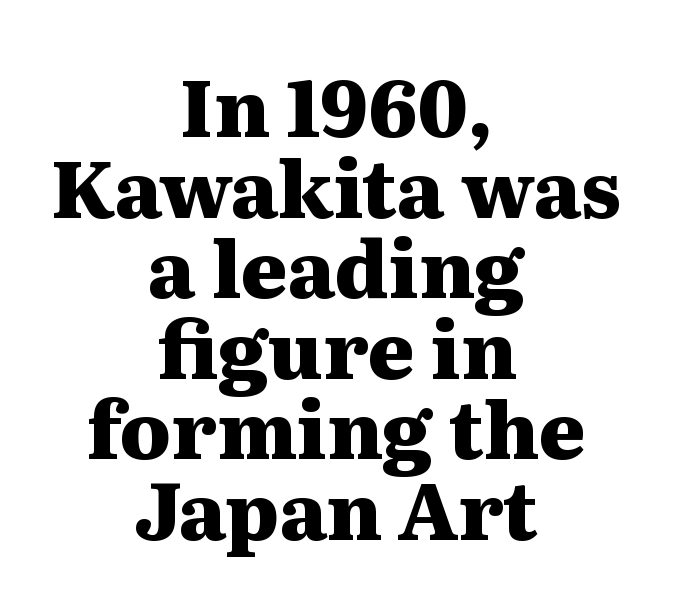
Every character sits straight up, as roman type does. Character widths vary here, with narrow letters taking less room than wide ones. Typesetter's note: full bold, strokes at maximum text heaviness. The typeface chosen for these lines features serifs.
